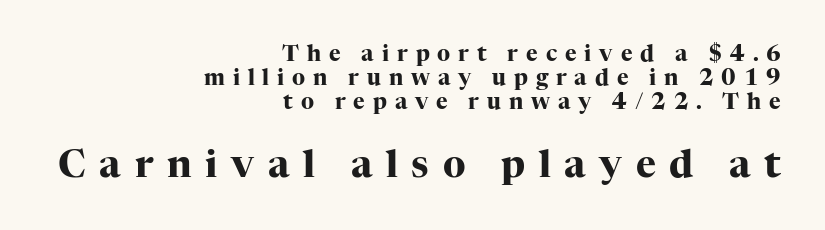
Italic? Not at all — the glyphs are vertical. Is there much room between lines? No — they nearly touch. Alignment: flush right. Proportional: the letters do not fall into vertical columns. Letters rest on an invisible, unmarked baseline.
